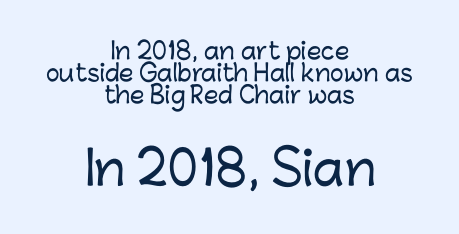
{"serif": "no", "italic": "no", "width": "normal", "stroke_contrast": "low", "x_height": "medium", "monospaced": "no", "underline": "no", "align": "center", "line_spacing": "tight", "line_spacing_ratio": 0.96, "letter_spacing": "normal", "letter_spacing_em": 0.0, "larger_block": "second", "size_ratio": 2.0, "glyph_px": 46}
